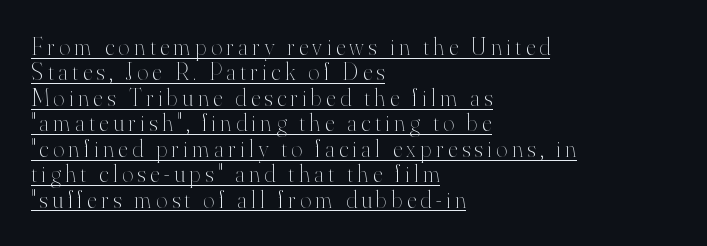
Which margin do the lines hug? The left one — the right edge is uneven. The face used here appears with an underline applied. Heaviness? Minimal to ordinary, like unemphasized prose. Compared with typical paragraphs, the rows here are closer together. The typography opts for an upright posture over an oblique one.
